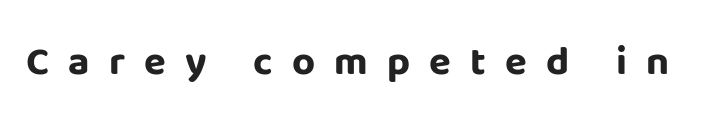
This sample has the flowing, uneven cadence of proportional lettering. The specimen omits any rule beneath the text block's lines. Short note: letters widely spaced. In terms of letterform style, serifs are entirely absent. Bold? Absolutely — the strokes are thick and heavy. The letters stand upright; this is a roman face.
